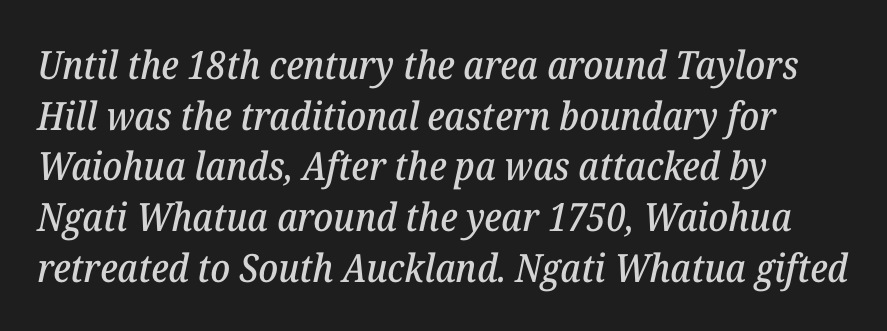
{"serif": "yes", "italic": "yes", "lean": "right", "slant_degrees": 12, "width": "normal", "stroke_contrast": "low", "x_height": "medium", "monospaced": "no", "underline": "no", "align": "left", "line_spacing": "normal", "line_spacing_ratio": 1.3, "letter_spacing": "normal", "letter_spacing_em": 0.0, "glyph_px": 39}
